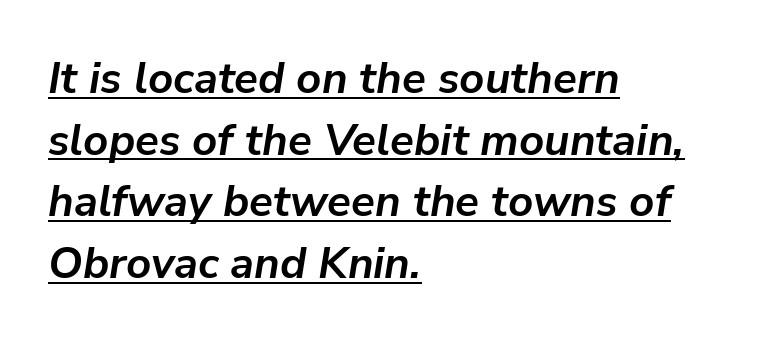
{"italic": "yes", "lean": "right", "slant_degrees": 9, "bold": "yes", "weight": "semibold", "width": "normal", "stroke_contrast": "low", "x_height": "medium", "monospaced": "no", "underline": "yes", "align": "left", "line_spacing": "normal", "line_spacing_ratio": 1.4, "letter_spacing": "normal", "letter_spacing_em": 0.0, "glyph_px": 44}
